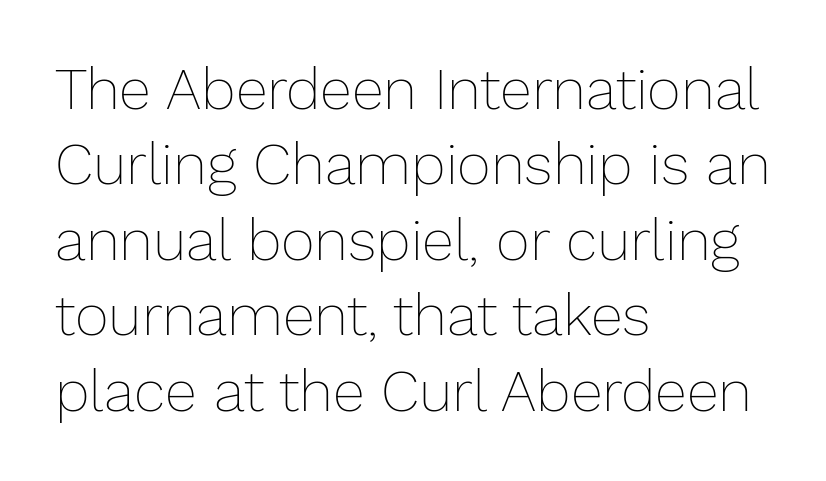
The image shows 58 px thin type, upright; set left-aligned, normal line spacing (1.3x), normal letter spacing, not underlined; low stroke contrast and a medium x-height.
